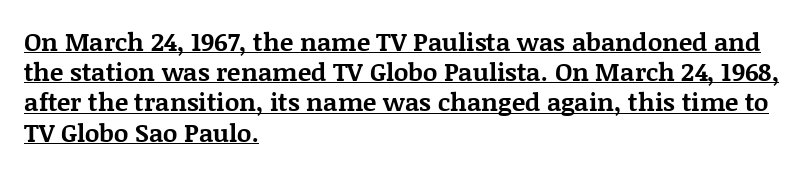
The image shows 25 px bold type, upright; set left-aligned, line spacing 1.21x, normal letter spacing, underlined.
